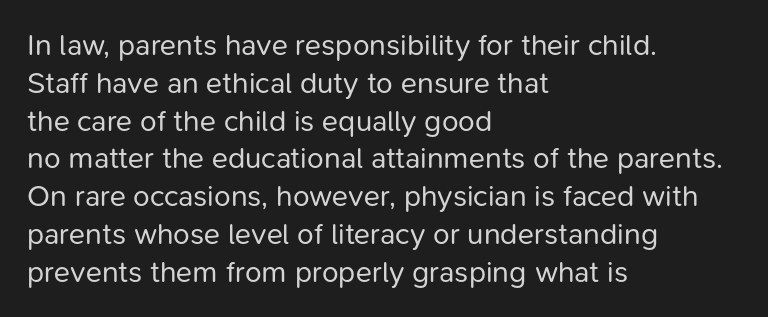
Letters have the restrained weight of plain body copy at most. Characters follow at the spacing the type designer built in. Honestly, there is no underline to notice here at all. The typesetter chose a ragged-right arrangement here. Character widths vary here, with narrow letters taking less room than wide ones. Normally led — the rows are evenly, conventionally spaced.
